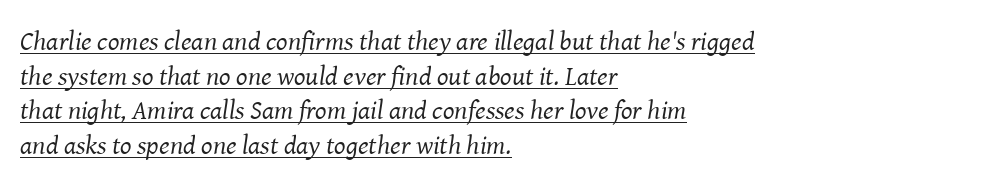
{"italic": "yes", "lean": "right", "slant_degrees": 8, "bold": "no", "underline": "yes", "align": "left", "line_spacing": "normal", "line_spacing_ratio": 1.28, "letter_spacing": "normal", "letter_spacing_em": 0.0, "glyph_px": 27}
